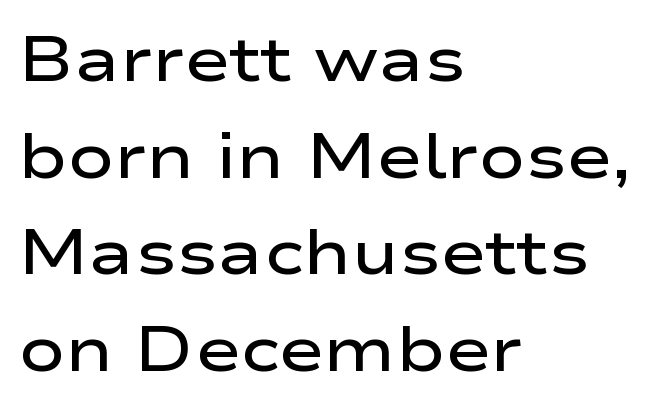
Q: Is the text bold? A: Semi-bold.
Q: Is the text italic (slanted)? A: No, it is upright.
Q: Is the typeface a serif or a sans-serif typeface? A: Sans-serif.
Q: Is the text underlined? A: No.
Q: How is the paragraph aligned? A: Left-aligned.
Q: Is the spacing between letters normal or unusually wide? A: Normal.
Q: Is the spacing between lines tight, normal or loose? A: Normal.
Q: Width (condensed, normal, or wide)? A: Wide.
Q: Stroke contrast? A: Low.
Q: x-height? A: Medium.
Q: Monospaced? A: No.
